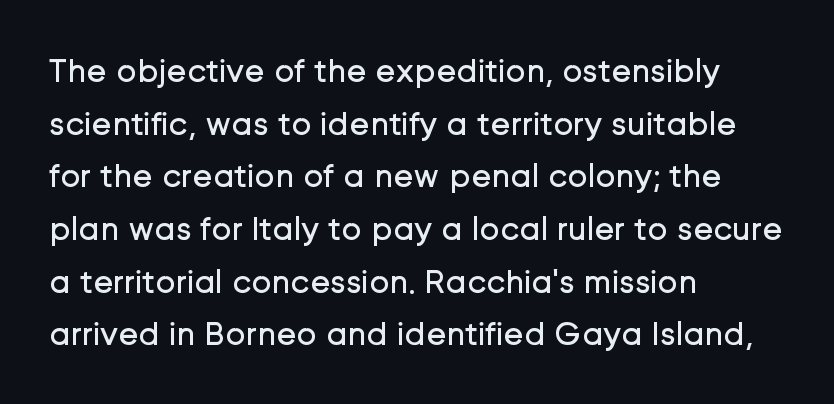
{"serif": "no", "italic": "no", "bold": "no", "weight": "regular", "width": "normal", "stroke_contrast": "low", "x_height": "medium", "monospaced": "no", "underline": "no", "align": "left", "line_spacing": "normal", "line_spacing_ratio": 1.55, "letter_spacing": "normal", "letter_spacing_em": 0.0, "glyph_px": 34}
